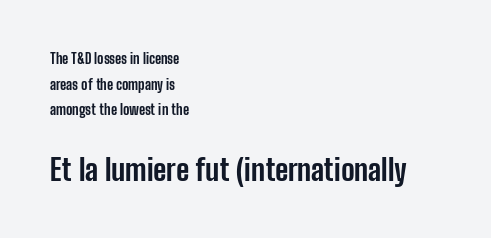
The image shows 30 px bold, condensed sans-serif type, upright; set left-aligned, line spacing 1.83x, normal letter spacing, not underlined; the second (bottom) block is 2.14x larger; low stroke contrast and a medium x-height.
